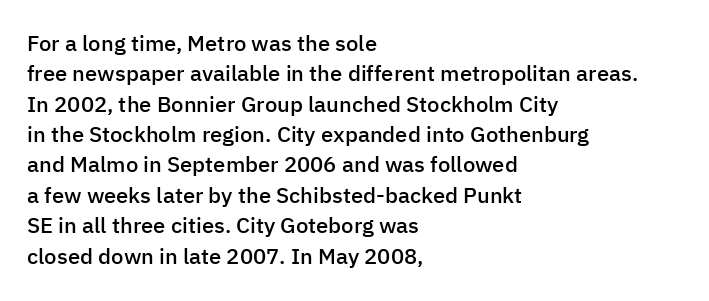
{"italic": "no", "bold": "semi", "underline": "no", "align": "left", "line_spacing": "normal", "line_spacing_ratio": 1.38, "letter_spacing": "normal", "letter_spacing_em": 0.0, "glyph_px": 22}
